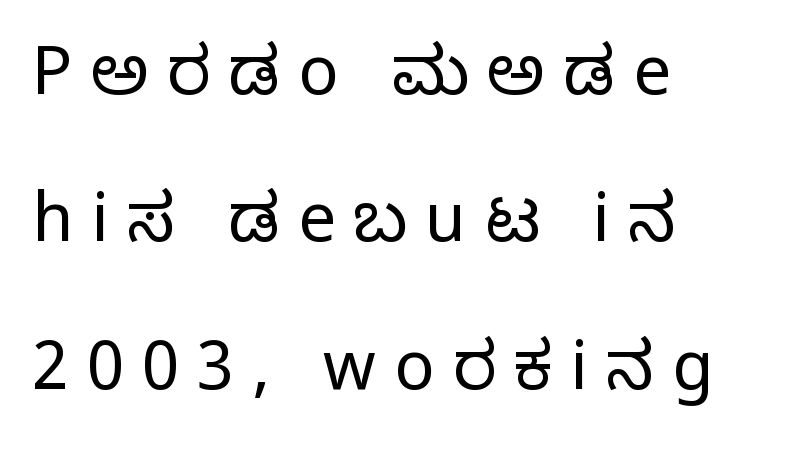
Q: Is the text bold? A: No.
Q: Is the text italic (slanted)? A: No, it is upright.
Q: Is the typeface a serif or a sans-serif typeface? A: Sans-serif.
Q: Is the text underlined? A: No.
Q: How is the paragraph aligned? A: Left-aligned.
Q: Is the spacing between letters normal or unusually wide? A: Unusually wide.
Q: Is the spacing between lines tight, normal or loose? A: Loose.
Q: Width (condensed, normal, or wide)? A: Normal.
Q: Stroke contrast? A: Low.
Q: x-height? A: Medium.
Q: Monospaced? A: No.
